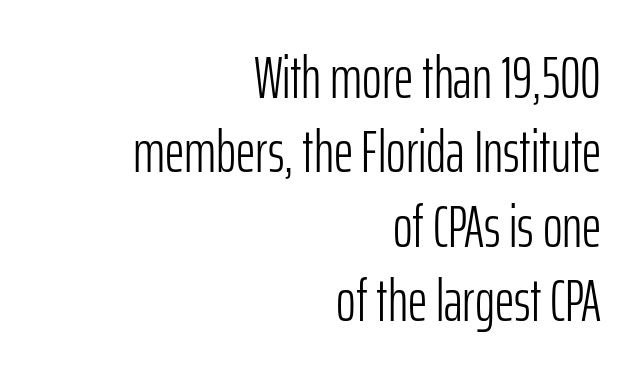
Q: Is the text bold? A: No.
Q: Is the text italic (slanted)? A: No, it is upright.
Q: Is the typeface a serif or a sans-serif typeface? A: Sans-serif.
Q: Is the text underlined? A: No.
Q: How is the paragraph aligned? A: Right-aligned.
Q: Is the spacing between letters normal or unusually wide? A: Normal.
Q: Width (condensed, normal, or wide)? A: Condensed.
Q: Stroke contrast? A: Low.
Q: x-height? A: Medium.
Q: Monospaced? A: No.
